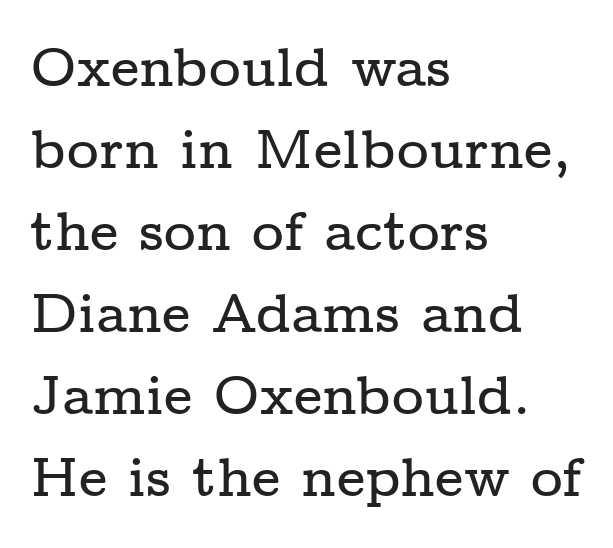
Designer's note — italics off, roman on. Any mark beneath the type? The region is blank. The rag falls on the right side of this text block. The text was rendered using a seriffed face with decorative stroke endings. Looks like regular typesetting: each glyph gets only the width it needs. A typesetter would call this zero additional tracking.
